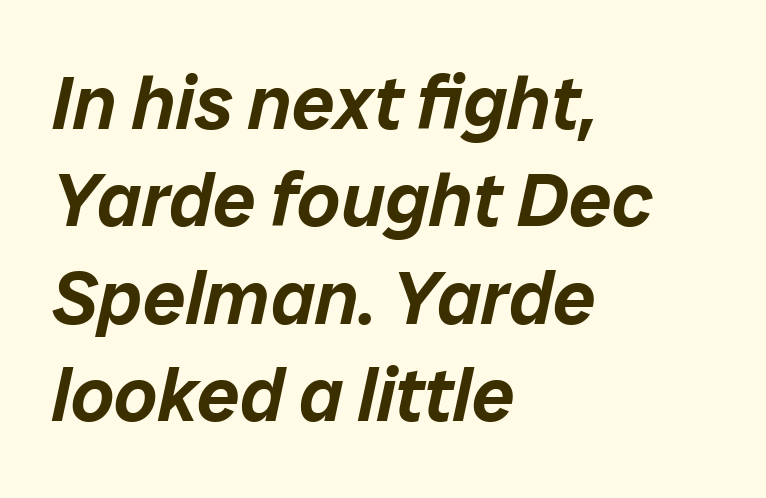
{"italic": "yes", "lean": "right", "slant_degrees": 12, "width": "normal", "stroke_contrast": "low", "x_height": "medium", "monospaced": "no", "underline": "no", "align": "left", "line_spacing": "normal", "line_spacing_ratio": 1.28, "letter_spacing": "normal", "letter_spacing_em": 0.0, "glyph_px": 76}
